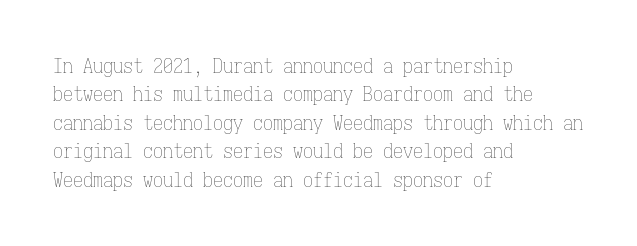
{"italic": "no", "bold": "no", "underline": "no", "align": "left", "line_spacing": "normal", "line_spacing_ratio": 1.42, "letter_spacing": "normal", "letter_spacing_em": 0.0, "glyph_px": 20}
